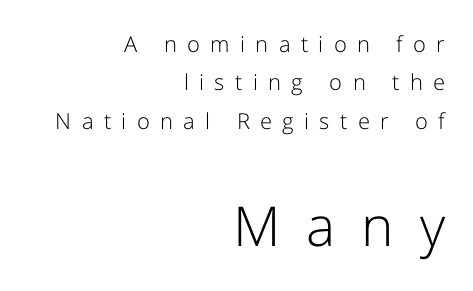
Serif or sans? Sans — the stroke terminals are bare. Compare the two chunks: the lower has the greater cap height. Check the space under the baseline: it is left empty. Every character sits straight up, as roman type does. Tracking here is generous; glyphs stand well apart from one another.
